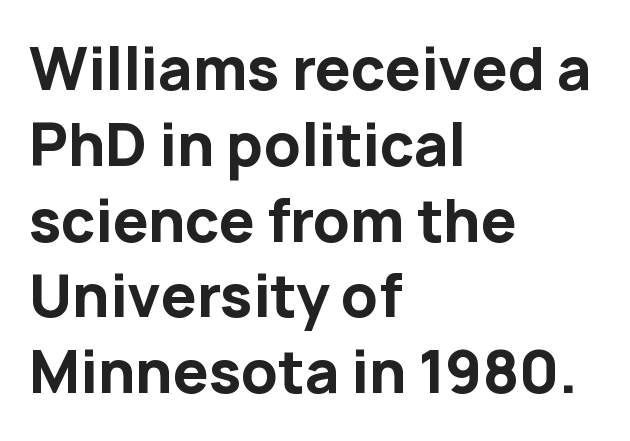
{"serif": "no", "italic": "no", "bold": "yes", "weight": "bold", "width": "normal", "stroke_contrast": "low", "x_height": "medium", "monospaced": "no", "underline": "no", "align": "left", "line_spacing": "normal", "line_spacing_ratio": 1.33, "letter_spacing": "normal", "letter_spacing_em": 0.0, "glyph_px": 57}
